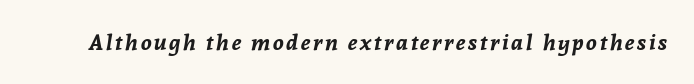
Q: Is the text bold? A: Yes.
Q: Is the text italic (slanted)? A: Yes, it leans right by about 8 degrees.
Q: Is the text underlined? A: No.
